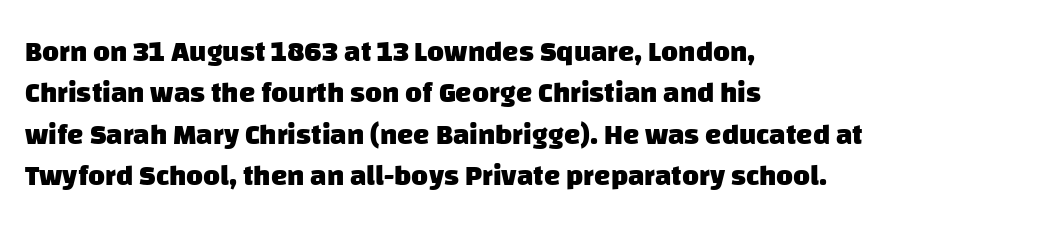
Q: Is the text bold? A: Yes.
Q: Is the typeface a serif or a sans-serif typeface? A: Sans-serif.
Q: Is the text underlined? A: No.
Q: How is the paragraph aligned? A: Left-aligned.
Q: Is the spacing between letters normal or unusually wide? A: Normal.
Q: Is the spacing between lines tight, normal or loose? A: Normal.
Q: Width (condensed, normal, or wide)? A: Normal.
Q: Stroke contrast? A: Low.
Q: x-height? A: Large.
Q: Monospaced? A: No.
